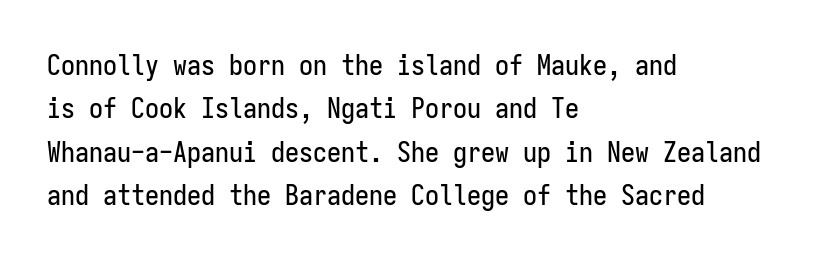
{"serif": "no", "italic": "no", "width": "condensed", "stroke_contrast": "low", "x_height": "medium", "monospaced": "yes", "underline": "no", "align": "left", "line_spacing": "normal", "line_spacing_ratio": 1.55, "letter_spacing": "normal", "letter_spacing_em": 0.0, "glyph_px": 28}
